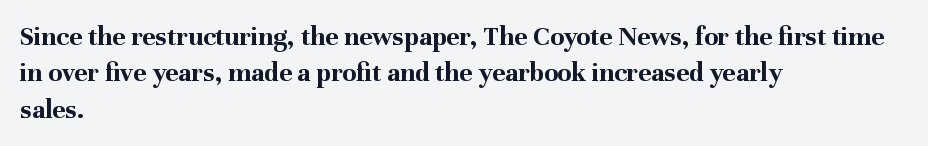
Q: Is the text bold? A: Yes.
Q: Is the text italic (slanted)? A: No, it is upright.
Q: Is the typeface a serif or a sans-serif typeface? A: Serif.
Q: Is the text underlined? A: No.
Q: How is the paragraph aligned? A: Left-aligned.
Q: Is the spacing between letters normal or unusually wide? A: Normal.
Q: Is the spacing between lines tight, normal or loose? A: Normal.
Q: Width (condensed, normal, or wide)? A: Normal.
Q: Stroke contrast? A: Medium.
Q: x-height? A: Medium.
Q: Monospaced? A: No.
